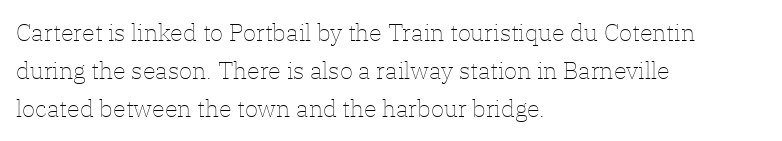
Is there much room between lines? A standard amount, neither cramped nor airy. A roman cut, with each character standing at attention. How are the letters spaced? Ordinarily, with no added tracking. This rendering features lettering with no underline. The paragraph shown leans on its left margin. The weight tops out at a normal text grade.
